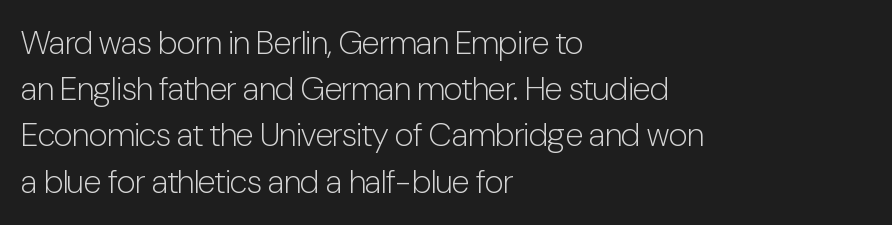
The image shows 33 px light, condensed sans-serif type, upright; set left-aligned, normal line spacing (1.4x), normal letter spacing, not underlined; low stroke contrast and a medium x-height.
